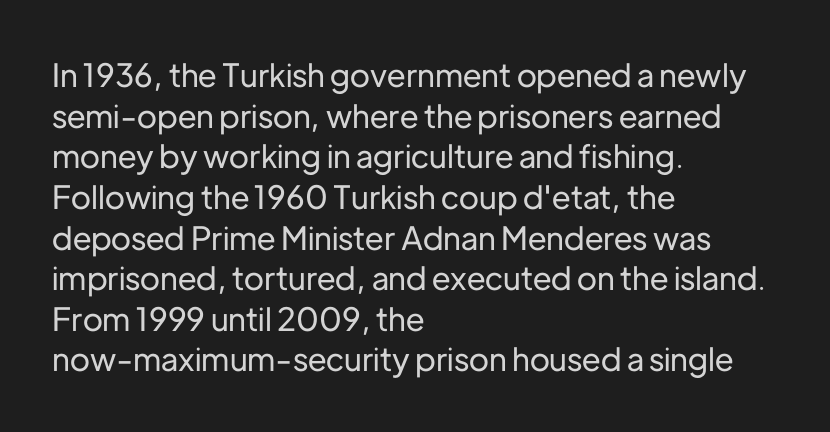
{"serif": "no", "italic": "no", "width": "normal", "stroke_contrast": "low", "x_height": "medium", "monospaced": "no", "underline": "no", "align": "left", "line_spacing": "normal", "line_spacing_ratio": 1.27, "letter_spacing": "normal", "letter_spacing_em": 0.0, "glyph_px": 32}
